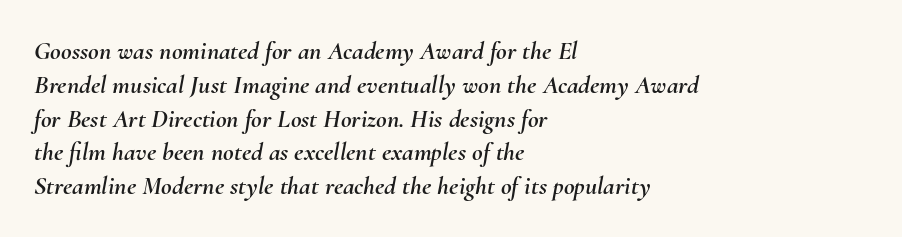
Q: Is the text italic (slanted)? A: Yes, it leans right by about 10 degrees.
Q: Is the text underlined? A: No.
Q: How is the paragraph aligned? A: Left-aligned.
Q: Is the spacing between letters normal or unusually wide? A: Normal.
Q: Is the spacing between lines tight, normal or loose? A: Normal.
